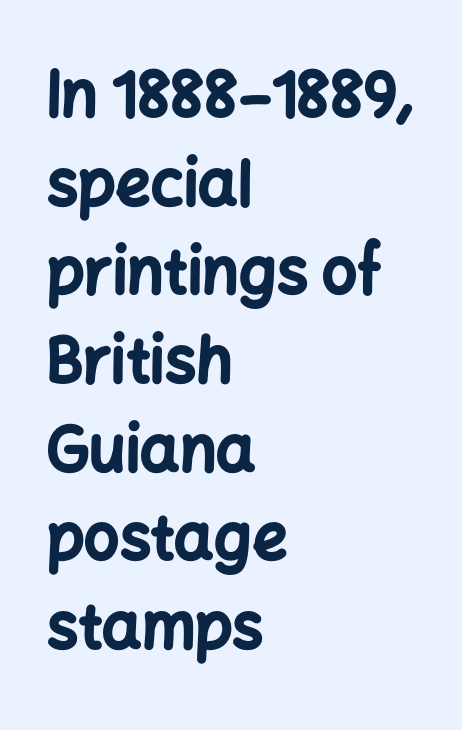
Q: Is the text bold? A: Yes.
Q: Is the text italic (slanted)? A: No, it is upright.
Q: Is the typeface a serif or a sans-serif typeface? A: Sans-serif.
Q: Is the text underlined? A: No.
Q: How is the paragraph aligned? A: Left-aligned.
Q: Is the spacing between letters normal or unusually wide? A: Normal.
Q: Is the spacing between lines tight, normal or loose? A: Normal.
Q: Width (condensed, normal, or wide)? A: Normal.
Q: Stroke contrast? A: Low.
Q: x-height? A: Medium.
Q: Monospaced? A: No.
